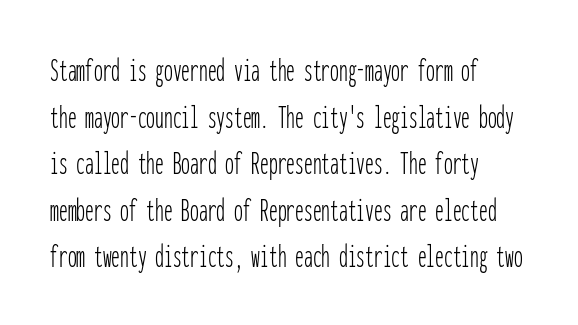
Serifs: no, the terminals of the letterforms are clean. Looks like terminal output: every glyph gets an equal slot. Notice how descenders clear the ascenders below comfortably — that's standard leading. Characters follow at the spacing the type designer built in. This is roman type, the default non-slanted kind. The font sits on the lighter half of the weight spectrum, regular included.
